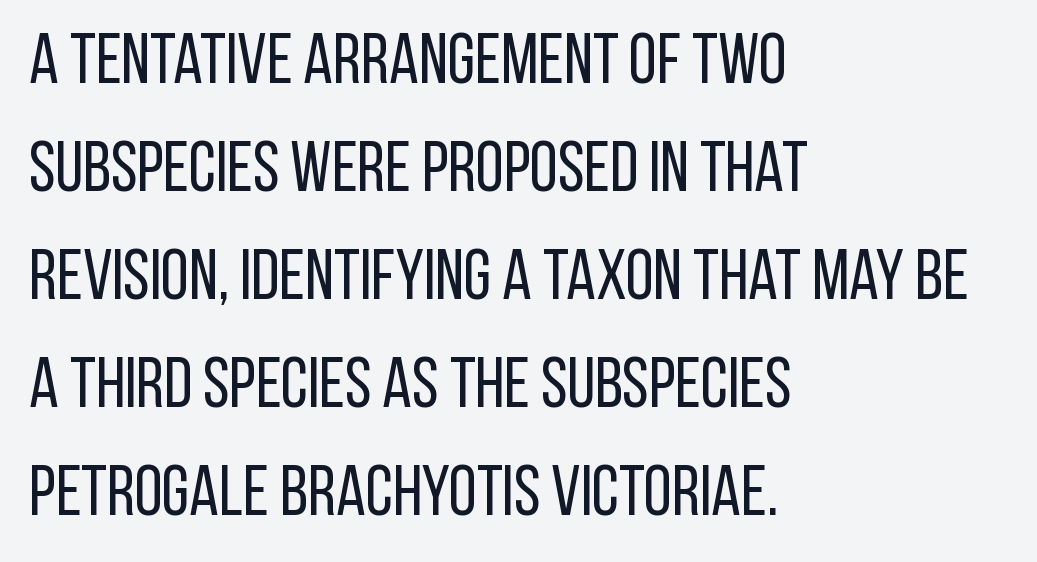
Stroke mass is kept to a normal reading level or below. Each line starts at the same left margin while the right side varies. Posture: upright roman. In terms of letterform style, serifs are entirely absent. The baseline area is clear.
